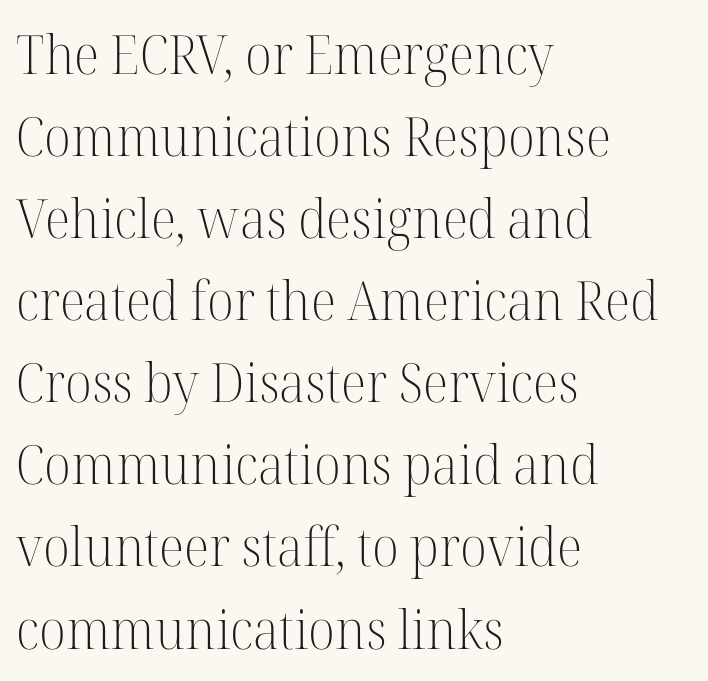
{"serif": "yes", "italic": "no", "bold": "no", "weight": "light", "width": "normal", "stroke_contrast": "high", "x_height": "medium", "monospaced": "no", "underline": "no", "align": "left", "line_spacing": "normal", "line_spacing_ratio": 1.52, "letter_spacing": "normal", "letter_spacing_em": 0.0, "glyph_px": 54}
